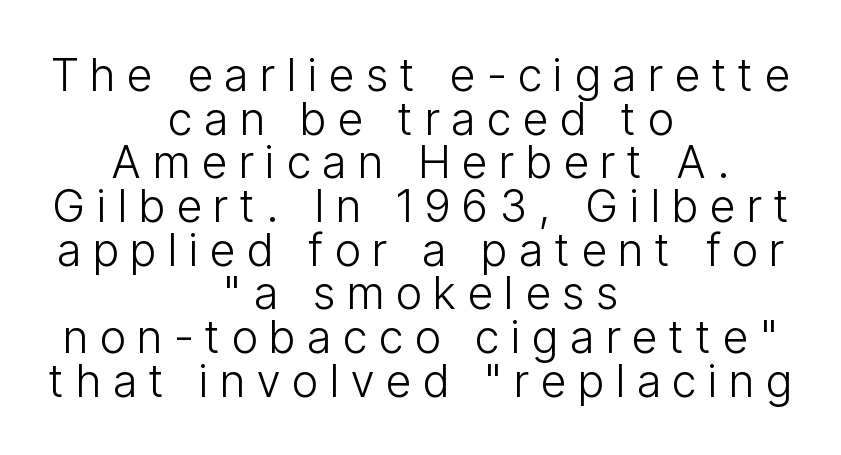
{"serif": "no", "italic": "no", "bold": "no", "weight": "light", "width": "condensed", "stroke_contrast": "low", "x_height": "medium", "monospaced": "no", "underline": "no", "align": "center", "line_spacing": "tight", "line_spacing_ratio": 0.97, "letter_spacing": "wide", "letter_spacing_em": 0.27, "glyph_px": 45}
